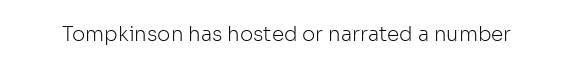
{"italic": "no", "bold": "no", "underline": "no", "letter_spacing": "normal", "letter_spacing_em": 0.0, "glyph_px": 20}
